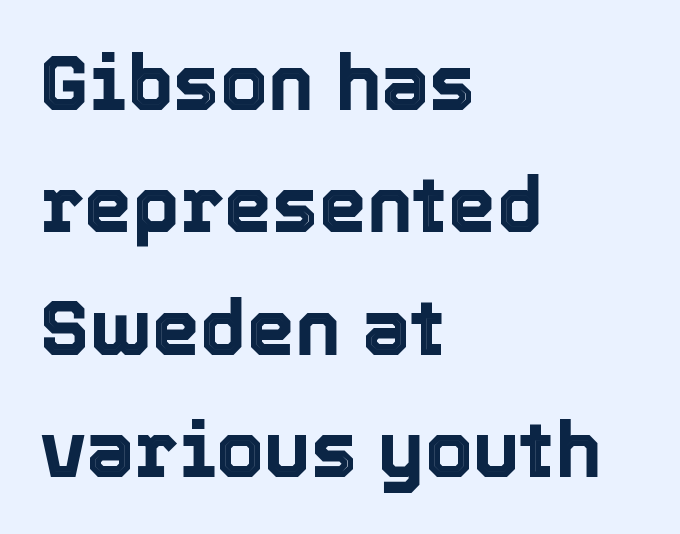
Short and long lines alike share a common starting point at left. Each letter keeps its own natural width here, so spacing adapts to shape. Caption: standard tracking, unaltered. The passage shown is not underscored anywhere. The letters stand upright; this is a roman face. In terms of leading, this rendering sits right in the middle.
